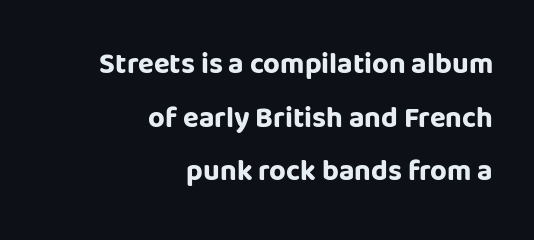
{"serif": "no", "italic": "no", "bold": "yes", "weight": "bold", "width": "normal", "stroke_contrast": "low", "x_height": "large", "monospaced": "no", "underline": "no", "align": "right", "line_spacing_ratio": 1.85, "letter_spacing": "normal", "letter_spacing_em": 0.0, "glyph_px": 29}
